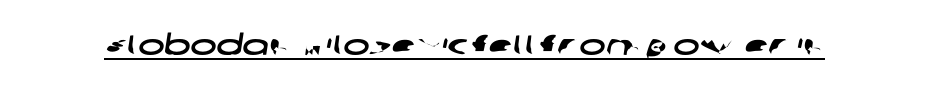
Q: Is the typeface a serif or a sans-serif typeface? A: Sans-serif.
Q: Is the text underlined? A: Yes.
Q: Is the spacing between letters normal or unusually wide? A: Normal.
Q: Width (condensed, normal, or wide)? A: Wide.
Q: Stroke contrast? A: Low.
Q: x-height? A: Large.
Q: Monospaced? A: No.
